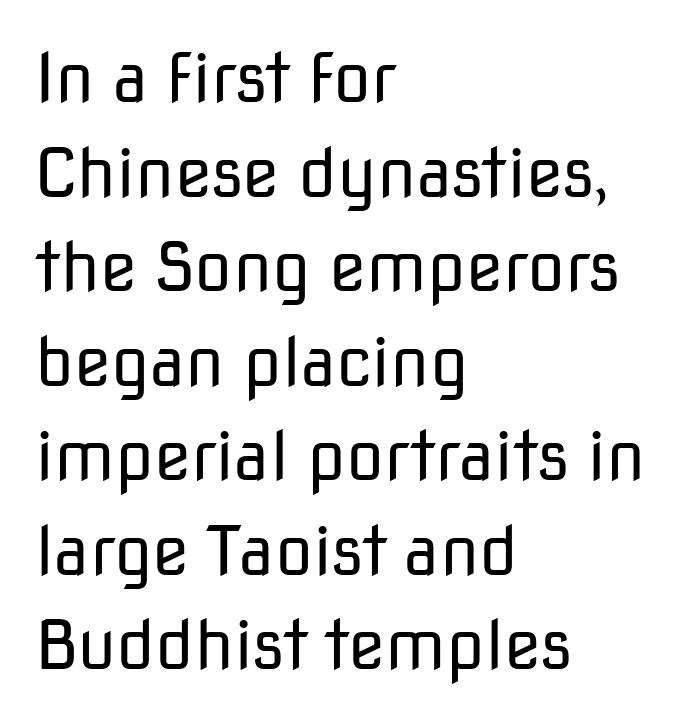
Q: Is the text bold? A: No.
Q: Is the text italic (slanted)? A: No, it is upright.
Q: Is the typeface a serif or a sans-serif typeface? A: Sans-serif.
Q: Is the text underlined? A: No.
Q: How is the paragraph aligned? A: Left-aligned.
Q: Is the spacing between letters normal or unusually wide? A: Normal.
Q: Is the spacing between lines tight, normal or loose? A: Normal.
Q: Width (condensed, normal, or wide)? A: Normal.
Q: Stroke contrast? A: Low.
Q: x-height? A: Medium.
Q: Monospaced? A: No.
